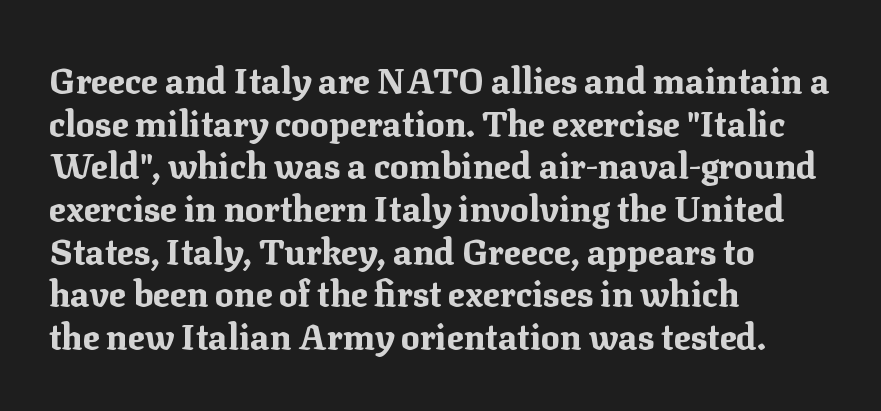
The image shows 35 px bold serif type, upright; set left-aligned, line spacing 1.22x, normal letter spacing, not underlined; medium stroke contrast and a medium x-height.
